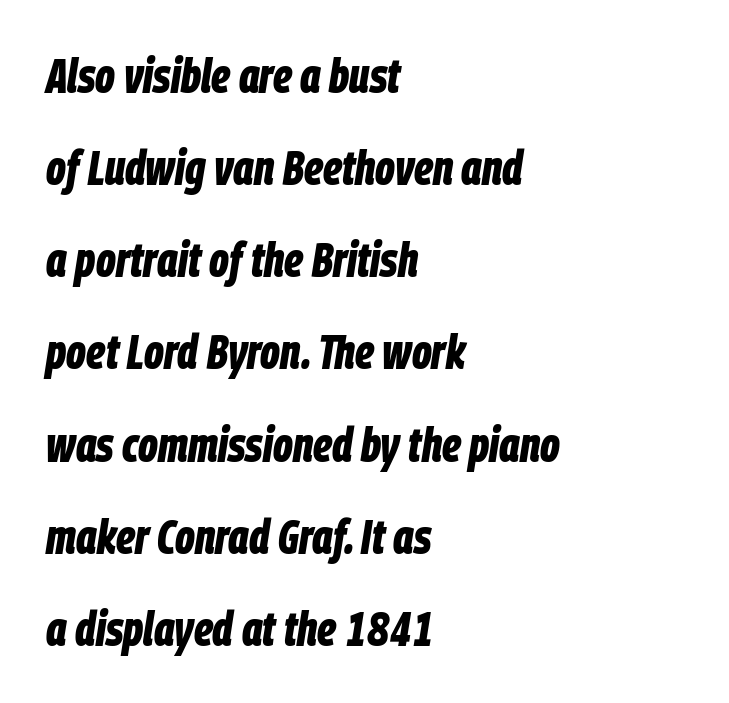
Unmarked baselines from the first word to the last. Line starts are locked; line ends wander. You could not count columns in this text — the font is proportionally spaced. Summary of vertical rhythm: relaxed, with wide interline spacing. Here the glyphs are tracked normally, forming tight word shapes. How heavy is the stroke? Heavy — this is a bold.
